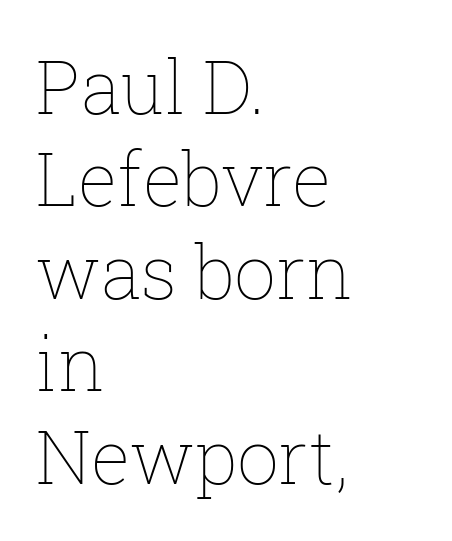
Q: Is the text bold? A: No.
Q: Is the text italic (slanted)? A: No, it is upright.
Q: Is the text underlined? A: No.
Q: How is the paragraph aligned? A: Left-aligned.
Q: Is the spacing between letters normal or unusually wide? A: Normal.
Q: Is the spacing between lines tight, normal or loose? A: Normal.
Q: Width (condensed, normal, or wide)? A: Normal.
Q: Stroke contrast? A: Low.
Q: x-height? A: Medium.
Q: Monospaced? A: No.
